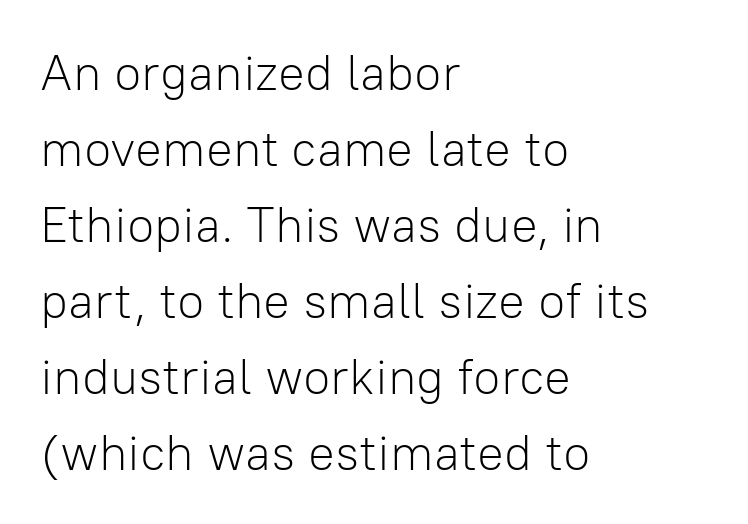
Q: Is the text bold? A: No.
Q: Is the text italic (slanted)? A: No, it is upright.
Q: Is the typeface a serif or a sans-serif typeface? A: Sans-serif.
Q: Is the text underlined? A: No.
Q: How is the paragraph aligned? A: Left-aligned.
Q: Is the spacing between letters normal or unusually wide? A: Normal.
Q: Is the spacing between lines tight, normal or loose? A: Normal.
Q: Width (condensed, normal, or wide)? A: Normal.
Q: Stroke contrast? A: Low.
Q: x-height? A: Medium.
Q: Monospaced? A: No.
